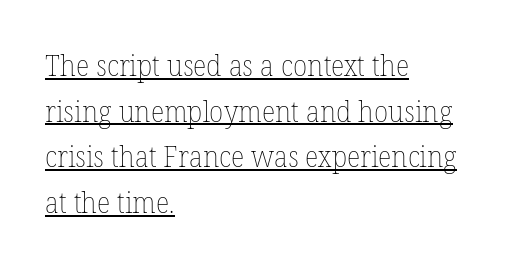
Q: Is the text bold? A: No.
Q: Is the text italic (slanted)? A: No, it is upright.
Q: Is the text underlined? A: Yes.
Q: How is the paragraph aligned? A: Left-aligned.
Q: Is the spacing between letters normal or unusually wide? A: Normal.
Q: Is the spacing between lines tight, normal or loose? A: Normal.
Q: Width (condensed, normal, or wide)? A: Normal.
Q: Stroke contrast? A: Low.
Q: x-height? A: Medium.
Q: Monospaced? A: No.
